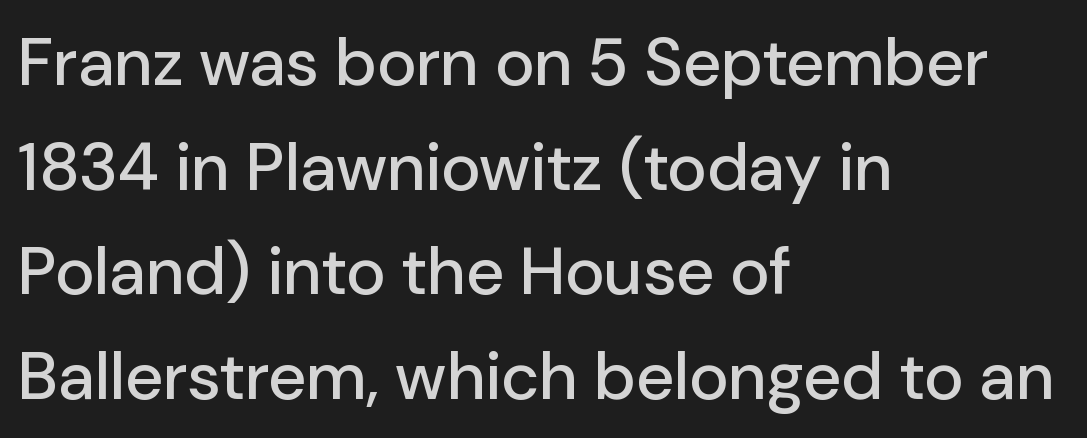
Compared with typical body copy, the letter spacing here is the same. Posture: straight, roman, zero tilt. The block of text has a typical density, with ordinary space between rows. Rule under the text: the space is simply empty. Does the type have serifs? No, each stem ends abruptly. Left-aligned paragraph, ragged on the right.
